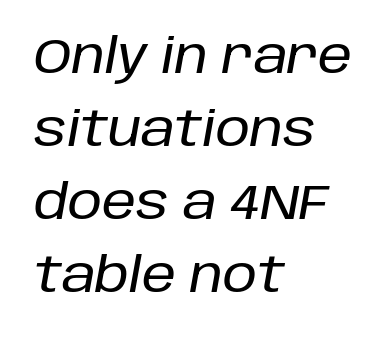
Q: Is the text italic (slanted)? A: Yes, it leans right by about 10 degrees.
Q: Is the text underlined? A: No.
Q: How is the paragraph aligned? A: Left-aligned.
Q: Is the spacing between letters normal or unusually wide? A: Normal.
Q: Is the spacing between lines tight, normal or loose? A: Normal.
Q: Width (condensed, normal, or wide)? A: Normal.
Q: Stroke contrast? A: Low.
Q: x-height? A: Large.
Q: Monospaced? A: No.
